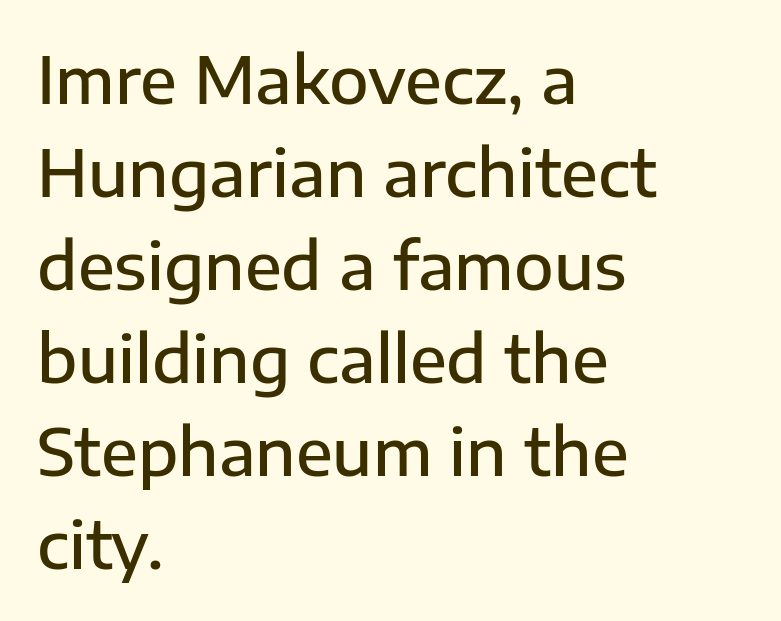
Q: Is the text bold? A: Semi-bold.
Q: Is the text italic (slanted)? A: No, it is upright.
Q: Is the typeface a serif or a sans-serif typeface? A: Sans-serif.
Q: Is the text underlined? A: No.
Q: How is the paragraph aligned? A: Left-aligned.
Q: Is the spacing between letters normal or unusually wide? A: Normal.
Q: Is the spacing between lines tight, normal or loose? A: Normal.
Q: Width (condensed, normal, or wide)? A: Normal.
Q: Stroke contrast? A: Low.
Q: x-height? A: Medium.
Q: Monospaced? A: No.
